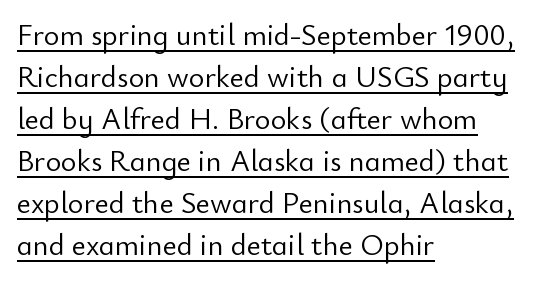
These lines are set flush left with a ragged right edge. Compared with undecorated copy, this sample adds a rule below the words. Each letter keeps its own natural width here, so spacing adapts to shape. Does the lettering tilt? It doesn't — this is upright. The vertical gap from one line to the next is medium. These lines are composed in type without serifs.
